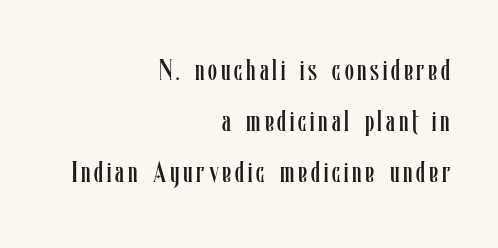
Layout note: lines flush right. Each row of text sits above clean, open space. Unbolded letterforms with no extra heft. Varying glyph widths throughout — classic text-font behaviour. A typesetter would mark this as roman, not italic.
